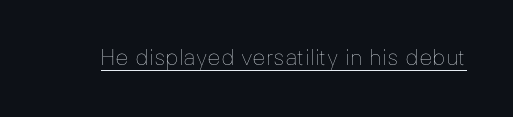
Does a line run under the words? Yes, clearly. Each word holds together tightly as a unit, with standard inter-letter gaps. When letters stand straight like this, we call the style roman or upright. Compared with a typical body face, this is equally light or lighter still.
